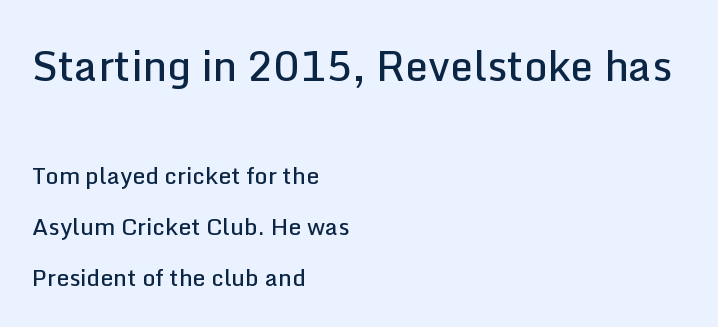
{"serif": "no", "italic": "no", "bold": "semi", "weight": "semibold", "width": "normal", "stroke_contrast": "low", "x_height": "medium", "monospaced": "no", "underline": "no", "align": "left", "line_spacing": "loose", "line_spacing_ratio": 2.22, "letter_spacing": "normal", "letter_spacing_em": 0.0, "larger_block": "first", "size_ratio": 1.78, "glyph_px": 41}
